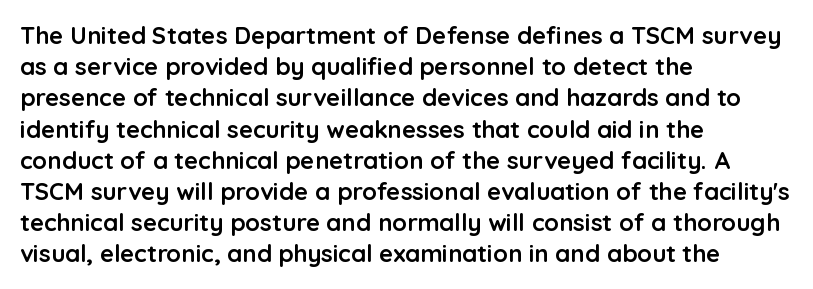
Q: Is the text bold? A: Yes.
Q: Is the text italic (slanted)? A: No, it is upright.
Q: Is the text underlined? A: No.
Q: How is the paragraph aligned? A: Left-aligned.
Q: Is the spacing between letters normal or unusually wide? A: Normal.
Q: Is the spacing between lines tight, normal or loose? A: Normal.
